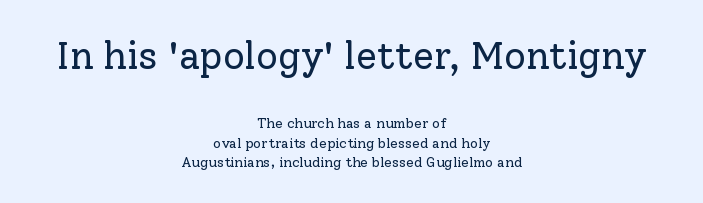
What kind of face is this? One with serifs. Regular leading. Varying glyph widths throughout — classic text-font behaviour. Is the block centered? Yes — each line is placed symmetrically about the middle. The letters look calm and open, with moderate or lighter stems. Unmarked baselines from the first word to the last.
